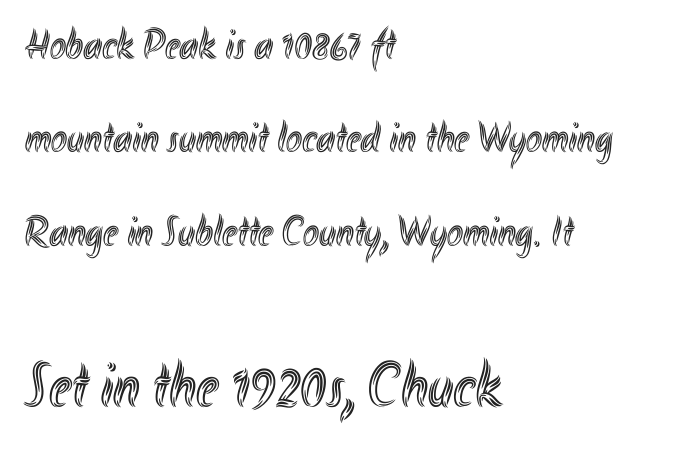
Plain, unruled lines of type. Rows of type keep a wide berth in the vertical direction. The passage shown is typed in a proportional face where columns would drift. The face used here appears at its bigger size in the lower chunk.
